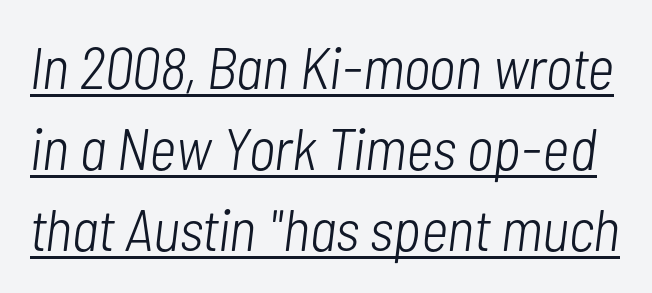
Q: Is the text bold? A: No.
Q: Is the text italic (slanted)? A: Yes, it leans right by about 7 degrees.
Q: Is the text underlined? A: Yes.
Q: Is the spacing between letters normal or unusually wide? A: Normal.
Q: Is the spacing between lines tight, normal or loose? A: Normal.
Q: Width (condensed, normal, or wide)? A: Condensed.
Q: Stroke contrast? A: Low.
Q: x-height? A: Medium.
Q: Monospaced? A: No.
